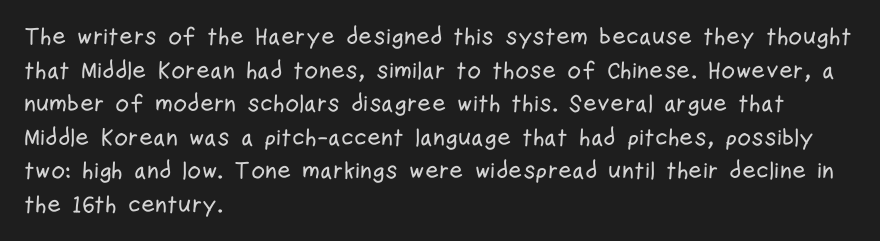
The image shows 24 px text type, upright; set left-aligned, normal line spacing (1.4x), normal letter spacing, not underlined.
